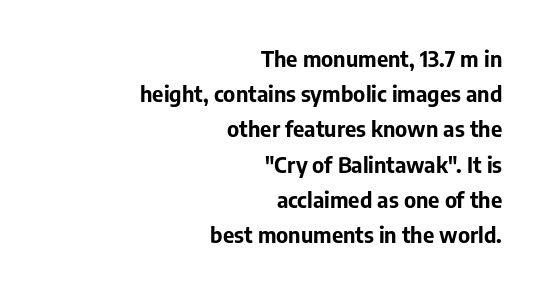
The image shows 22 px bold type, upright; set right-aligned, normal line spacing (1.6x), normal letter spacing, not underlined.
